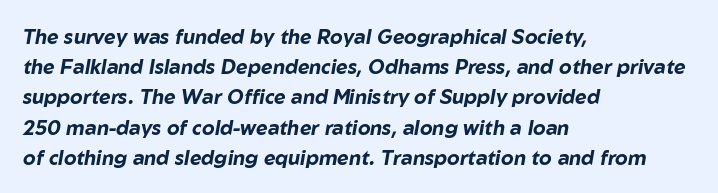
The image shows 20 px bold type, italic (leaning right); set left-aligned, normal line spacing (1.51x), normal letter spacing, not underlined.
